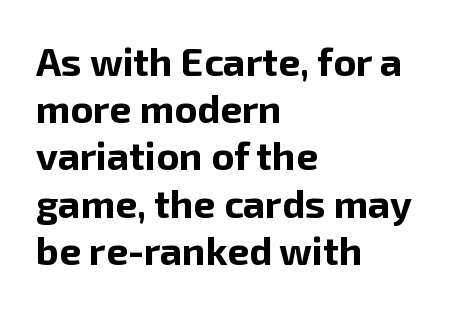
The image shows 39 px bold sans-serif type, upright; set left-aligned, line spacing 1.21x, normal letter spacing, not underlined; low stroke contrast and a medium x-height.
